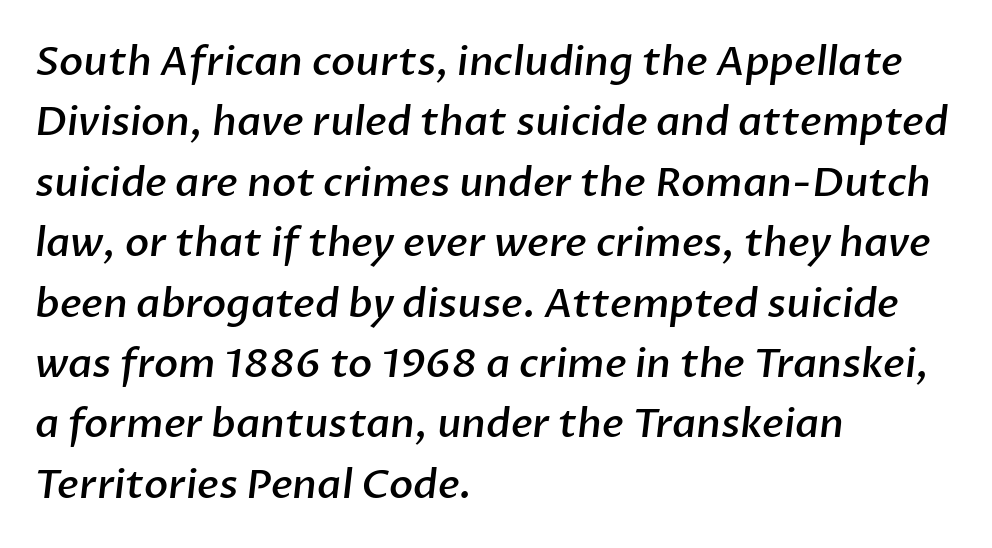
{"serif": "no", "bold": "semi", "weight": "semibold", "width": "normal", "stroke_contrast": "low", "x_height": "medium", "monospaced": "no", "underline": "no", "align": "left", "line_spacing": "normal", "line_spacing_ratio": 1.51, "letter_spacing": "normal", "letter_spacing_em": 0.0, "glyph_px": 40}
